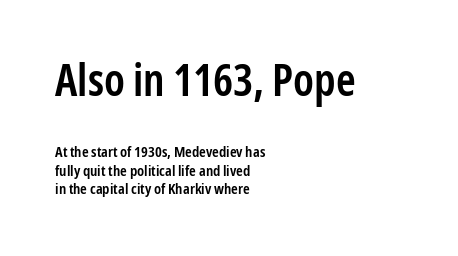
{"serif": "no", "italic": "no", "bold": "semi", "weight": "semibold", "width": "condensed", "stroke_contrast": "low", "x_height": "medium", "monospaced": "no", "underline": "no", "align": "left", "line_spacing_ratio": 1.21, "letter_spacing": "normal", "letter_spacing_em": 0.0, "larger_block": "first", "size_ratio": 2.93, "glyph_px": 44}
